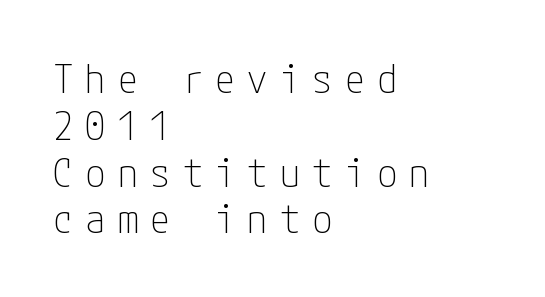
Posture: straight, roman, zero tilt. These glyphs show unthickened strokes, regular width or finer. Each line starts at the same left margin while the right side varies. Observe the absence of serifs on each vertical stroke in this sample. Here the glyphs are tracked loosely, breaking word shapes into spaced letters. Descenders are the only things crossing below the line.
